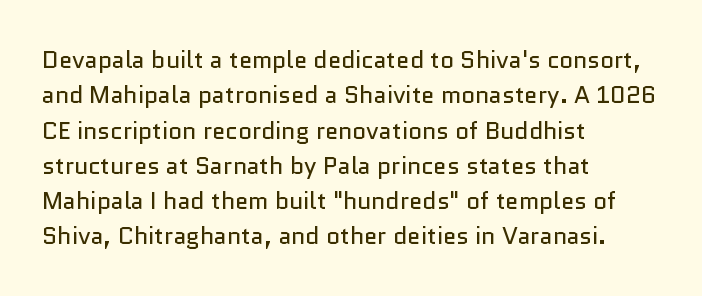
Q: Is the text bold? A: No.
Q: Is the text italic (slanted)? A: No, it is upright.
Q: Is the text underlined? A: No.
Q: How is the paragraph aligned? A: Left-aligned.
Q: Is the spacing between letters normal or unusually wide? A: Normal.
Q: Is the spacing between lines tight, normal or loose? A: Normal.
